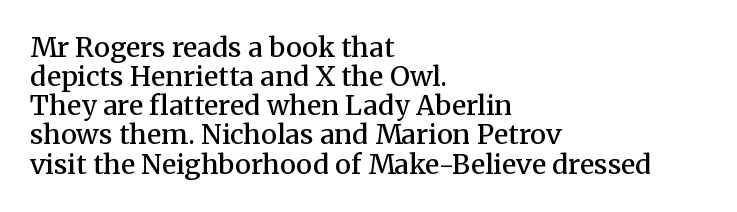
The image shows 27 px text type, upright; set left-aligned, tight line spacing (1.08x), normal letter spacing, not underlined.
